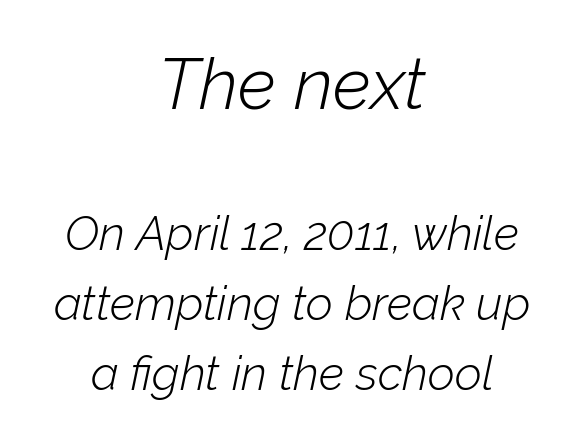
Stroke mass is kept to a normal reading level or below. The strip under each line holds only bare page. Students, note that the glyphs here touch the page at normal intervals. Notice how the passage keeps no hard edge, just a central spine. Characters are canted at an angle relative to the baseline's perpendicular.
